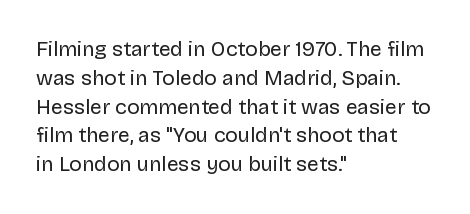
{"italic": "no", "bold": "no", "underline": "no", "align": "left", "line_spacing": "normal", "line_spacing_ratio": 1.37, "letter_spacing": "normal", "letter_spacing_em": 0.0, "glyph_px": 21}
